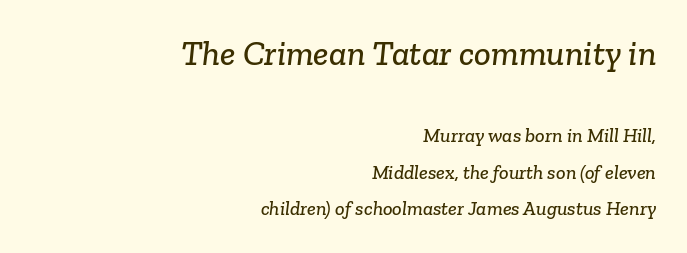
The image shows 35 px serif type; set right-aligned, line spacing 1.83x, normal letter spacing, not underlined; the first (top) block is 1.75x larger; low stroke contrast and a medium x-height.
